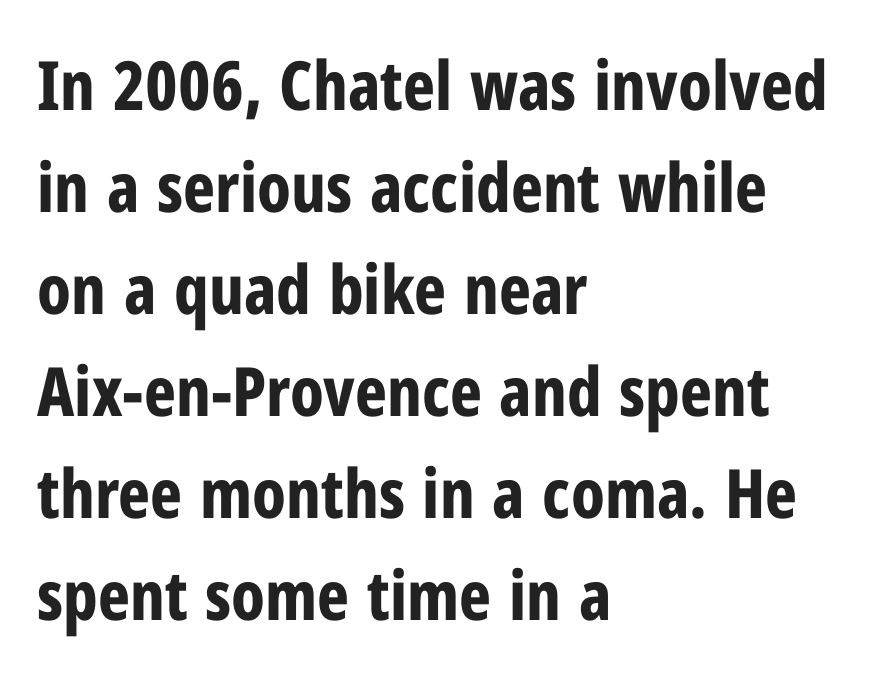
Casual observation: everything's shoved over to the left. The letters advance in unequal steps, a hallmark of proportional type. Honestly, there is no underline to notice here at all. Upright lettering throughout.
